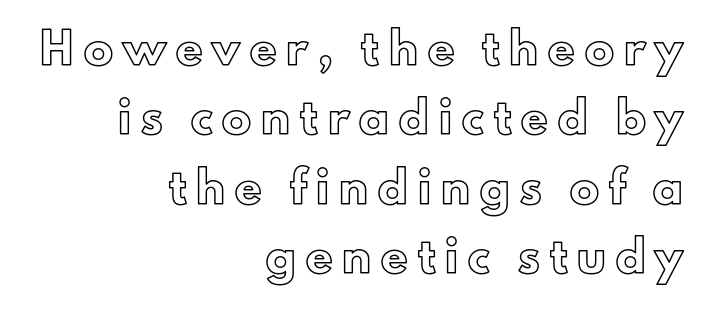
The image shows 29 px text type, upright; set right-aligned, loose line spacing (2.39x), unusually wide letter spacing (+0.35 em), not underlined; a small x-height.
